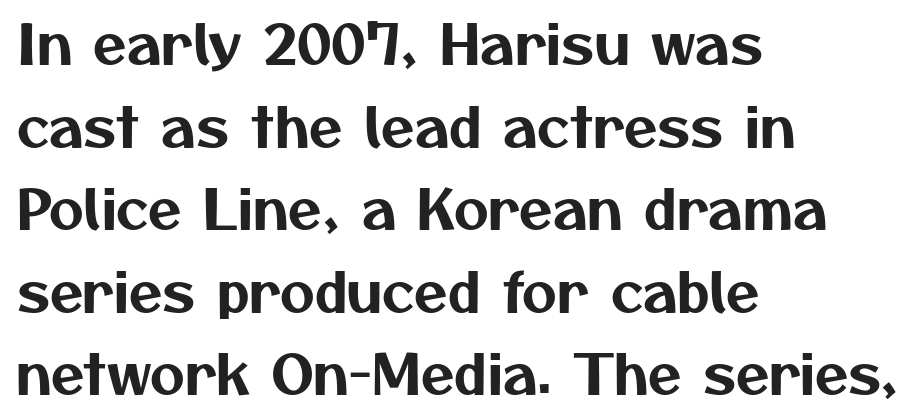
Q: Is the typeface a serif or a sans-serif typeface? A: Sans-serif.
Q: Is the text underlined? A: No.
Q: How is the paragraph aligned? A: Left-aligned.
Q: Is the spacing between letters normal or unusually wide? A: Normal.
Q: Is the spacing between lines tight, normal or loose? A: Normal.
Q: Width (condensed, normal, or wide)? A: Normal.
Q: Stroke contrast? A: Medium.
Q: x-height? A: Medium.
Q: Monospaced? A: No.
